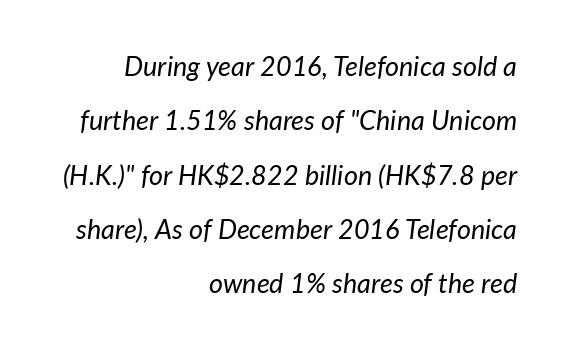
{"italic": "yes", "lean": "right", "slant_degrees": 7, "bold": "no", "underline": "no", "align": "right", "line_spacing": "loose", "line_spacing_ratio": 2.01, "letter_spacing": "normal", "letter_spacing_em": 0.0, "glyph_px": 27}
